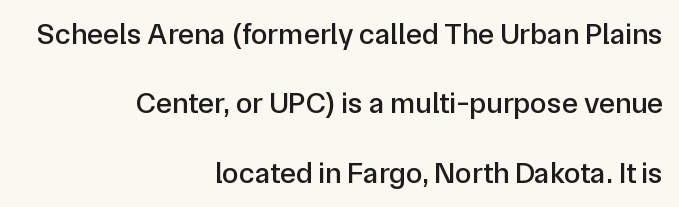
Standard letterfit; no display-style spreading of the glyphs. Type without underlining. Varying glyph widths throughout — classic text-font behaviour. Teacher's note: observe the even right margin — that is flush-right alignment. Tall strokes in this sample are plumb rather than angled.
